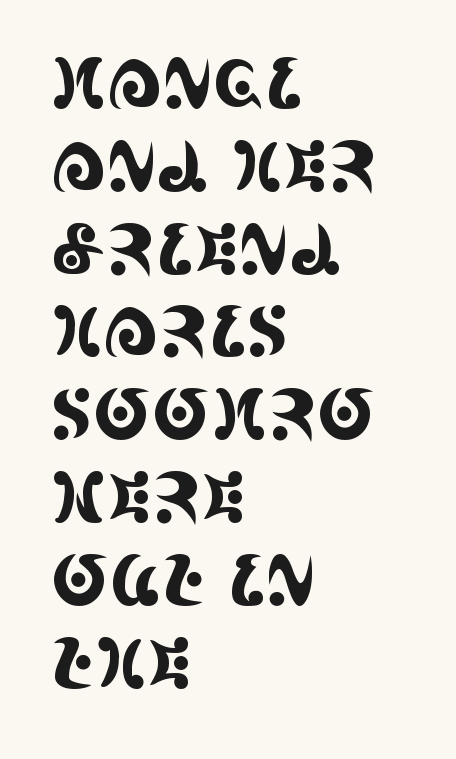
The image shows 69 px condensed serif type, upright; set left-aligned, line spacing 1.2x, normal letter spacing, not underlined; a large x-height.
